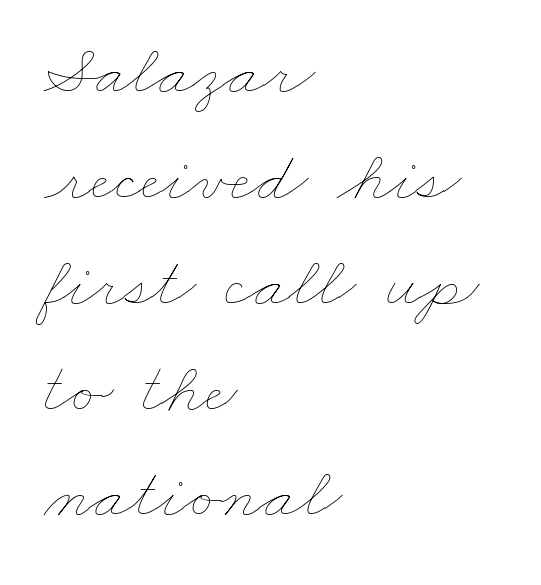
Q: Is the text bold? A: No.
Q: Is the text underlined? A: No.
Q: How is the paragraph aligned? A: Left-aligned.
Q: Is the spacing between letters normal or unusually wide? A: Normal.
Q: Is the spacing between lines tight, normal or loose? A: Normal.
Q: Width (condensed, normal, or wide)? A: Wide.
Q: Stroke contrast? A: Low.
Q: x-height? A: Small.
Q: Monospaced? A: No.
